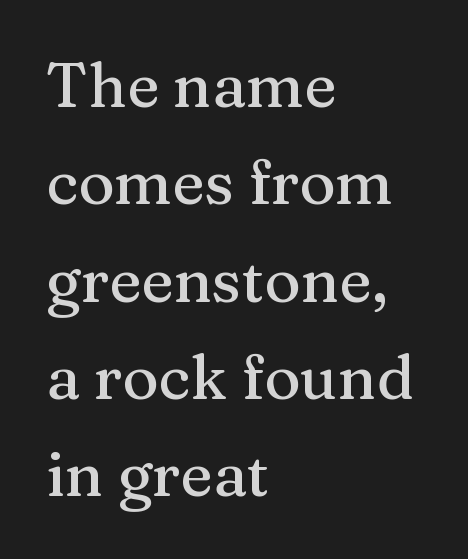
Spacing verdict: proportional, widths tailored to each character. Visually the block forms a straight wall on the left and a jagged coastline on the right. Descenders hang freely into open space. Rows of type keep a routine distance in the vertical direction. Nothing unusual about the tracking: characters are spaced as the font intends.
